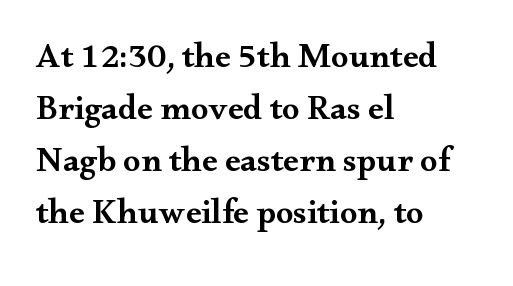
Unlike italic type, these characters show no tilt at all. The font family rendered here belongs to the serif group. Check the space under the baseline: it is left empty. The line texture is even and compact thanks to regular tracking. Horizontal bands of white between lines are of average thickness.
